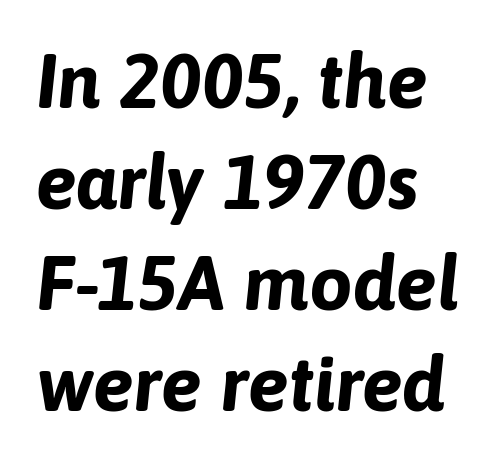
The image shows 77 px bold type, italic (leaning right); set left-aligned, normal line spacing (1.31x), normal letter spacing, not underlined; low stroke contrast and a medium x-height.
